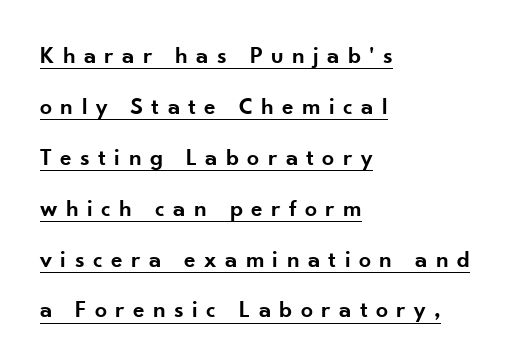
The image shows 24 px text type, upright; set left-aligned, loose line spacing (2.12x), unusually wide letter spacing (+0.35 em), underlined.
